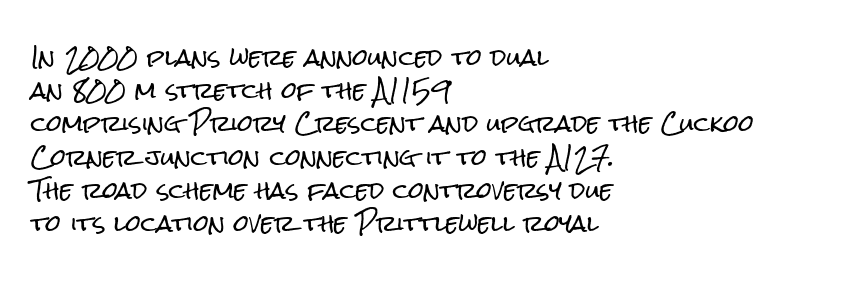
The image shows 22 px text type, upright; set left-aligned, normal line spacing (1.51x), normal letter spacing, not underlined.
